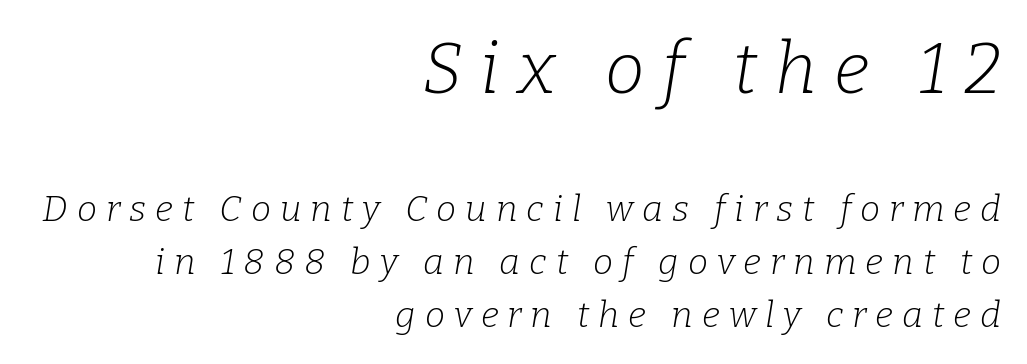
Plain, unruled lines of type. Summary of weight: not heavy and not bold. Do the characters align in a grid? No, the font is proportional. These lines have a slow, spaced-out rhythm from letter to letter. Here the first block reads like a headline and the second like body copy.
